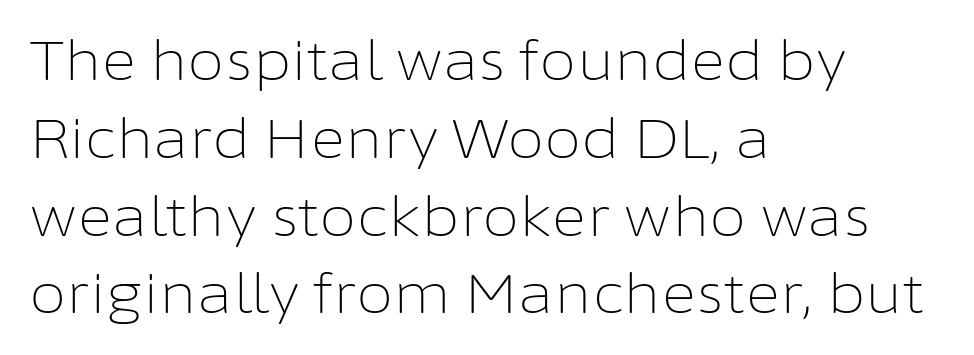
Q: Is the text bold? A: No.
Q: Is the text italic (slanted)? A: No, it is upright.
Q: Is the typeface a serif or a sans-serif typeface? A: Sans-serif.
Q: Is the text underlined? A: No.
Q: How is the paragraph aligned? A: Left-aligned.
Q: Is the spacing between letters normal or unusually wide? A: Normal.
Q: Is the spacing between lines tight, normal or loose? A: Normal.
Q: Width (condensed, normal, or wide)? A: Normal.
Q: Stroke contrast? A: Low.
Q: x-height? A: Medium.
Q: Monospaced? A: No.
